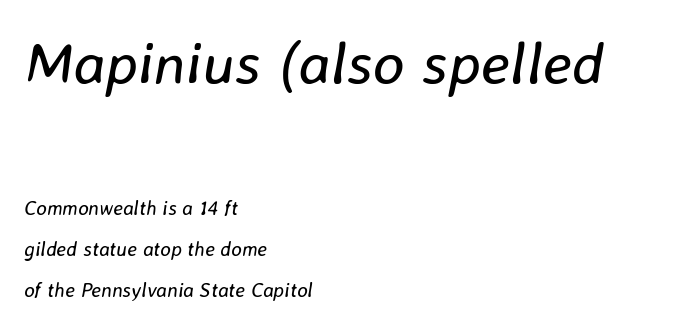
Q: Is the text bold? A: No.
Q: Is the text italic (slanted)? A: Yes, it leans right by about 8 degrees.
Q: Is the text underlined? A: No.
Q: How is the paragraph aligned? A: Left-aligned.
Q: Is the spacing between letters normal or unusually wide? A: Normal.
Q: Is the spacing between lines tight, normal or loose? A: Loose.
Q: Which block of text is set in a larger size, the first (top) or the second (bottom)? A: The first (top) one.
Q: Width (condensed, normal, or wide)? A: Normal.
Q: Stroke contrast? A: Low.
Q: x-height? A: Medium.
Q: Monospaced? A: No.
